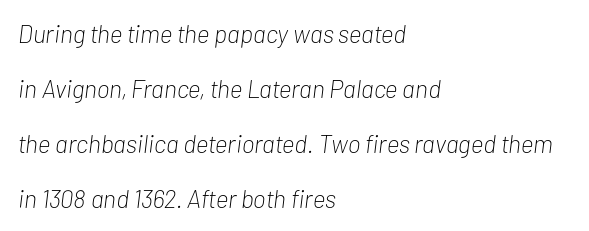
The typeface has the unassuming heft of standard copy or less. Line spacing here is loose. If you drew a ruler down the left edge, every line would touch it. Short note: letters normally spaced.
